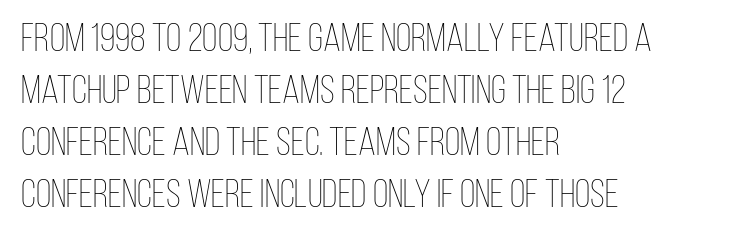
The image shows 40 px thin, condensed type, upright; set left-aligned, normal line spacing (1.3x), normal letter spacing, not underlined; low stroke contrast and a large x-height.
